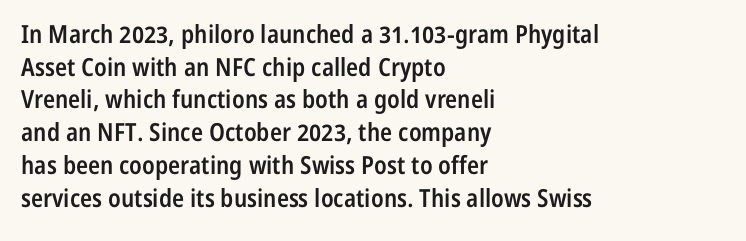
Short and long lines alike share a common starting point at left. Notice how the stems are strictly vertical — no italics here. Default kerning and tracking; the words read as compact shapes. Typesetter's note: demi weight, one step under bold.
